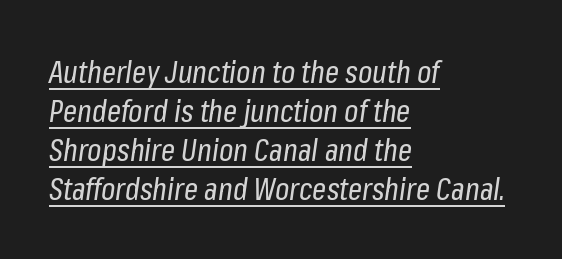
The typesetting does not lean heavy: it is not bold. You could call the tracking neutral — neither tight nor loose. The words here are underlined. Regarding leading, the lines here are spaced in the standard way. The passage shown is typed in a proportional face where columns would drift.
